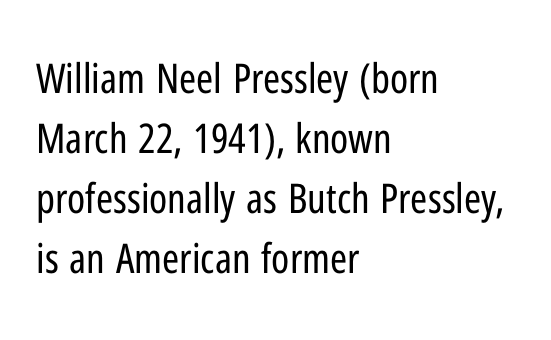
The image shows 41 px regular-weight, condensed sans-serif type, upright; set left-aligned, normal line spacing (1.46x), normal letter spacing, not underlined; low stroke contrast and a medium x-height.
